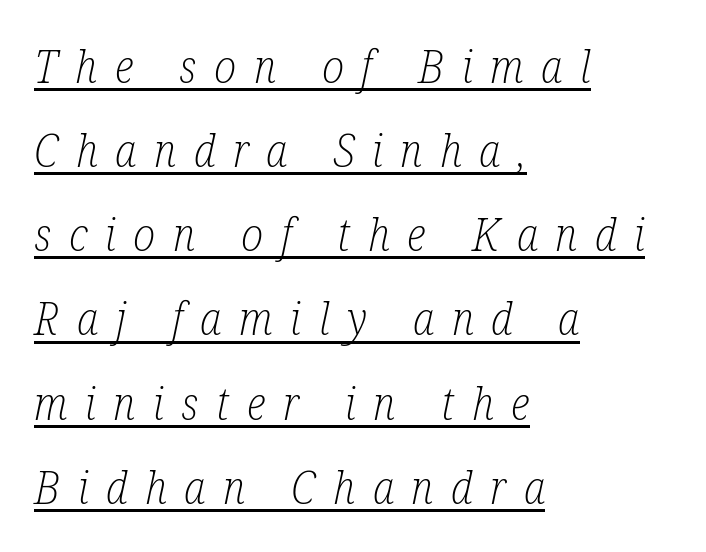
The font sits on the lighter half of the weight spectrum, regular included. The typeface chosen for these lines features serifs. Each letter keeps its own natural width here, so spacing adapts to shape. Is the block centered? No — it sits flush against the left margin. Each line of the rendering has a horizontal stroke beneath the glyphs. A typesetter would mark this as italic.
